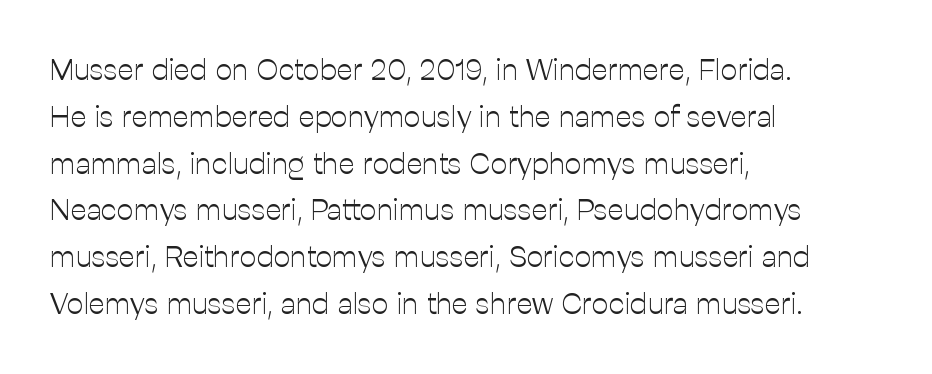
Q: Is the text bold? A: No.
Q: Is the text italic (slanted)? A: No, it is upright.
Q: Is the typeface a serif or a sans-serif typeface? A: Sans-serif.
Q: Is the text underlined? A: No.
Q: How is the paragraph aligned? A: Left-aligned.
Q: Is the spacing between letters normal or unusually wide? A: Normal.
Q: Is the spacing between lines tight, normal or loose? A: Normal.
Q: Width (condensed, normal, or wide)? A: Normal.
Q: Stroke contrast? A: Low.
Q: x-height? A: Medium.
Q: Monospaced? A: No.
